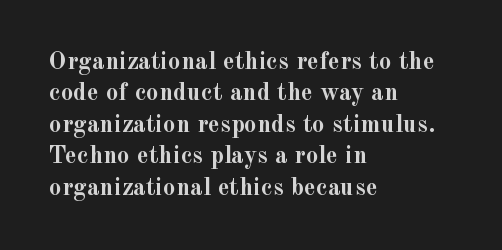
Q: Is the text bold? A: Yes.
Q: Is the text italic (slanted)? A: No, it is upright.
Q: Is the text underlined? A: No.
Q: How is the paragraph aligned? A: Left-aligned.
Q: Is the spacing between letters normal or unusually wide? A: Normal.
Q: Is the spacing between lines tight, normal or loose? A: Normal.
